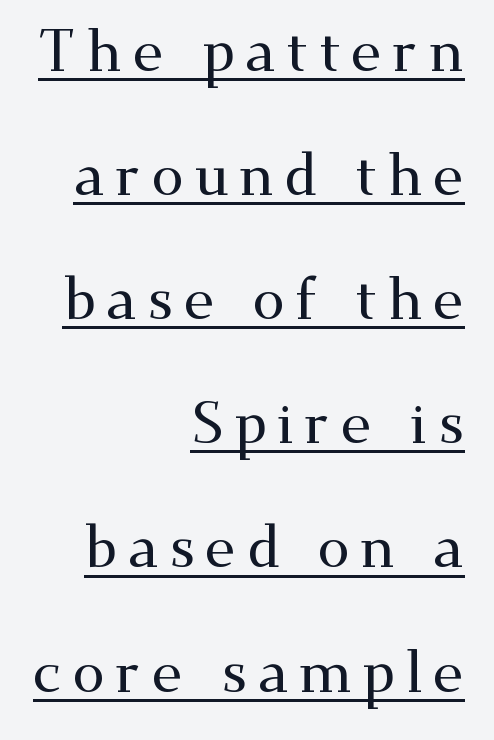
The letters carry serifs — small finishing strokes at the ends of their stems. The lines are spread far apart with generous leading. Vertical strokes here are truly vertical. Horizontally, the lines are justified to the trailing edge only. A typesetter would call this proportional, since set widths differ per character. Emphasis is given by a line drawn under the lettering.
